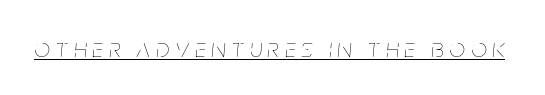
The image shows 27 px text type, italic (leaning right); set unusually wide letter spacing (+0.23 em), underlined.
